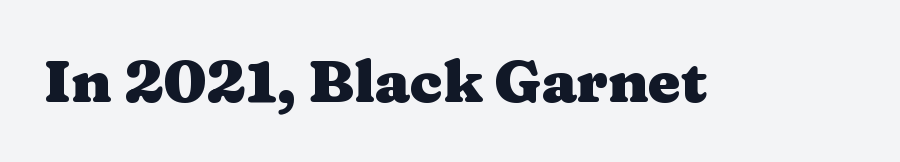
Spacing verdict: proportional, widths tailored to each character. Students, note that the glyphs here touch the page at normal intervals. Characters remain perfectly vertical along every line. Stroke terminals: seriffed. Plenty of ink on the page — the face is bold.
